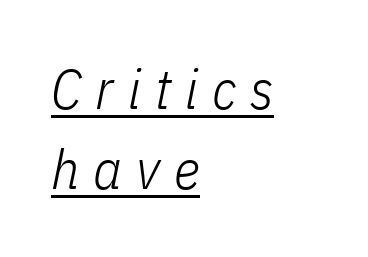
{"italic": "yes", "lean": "right", "slant_degrees": 11, "bold": "no", "weight": "light", "width": "condensed", "stroke_contrast": "low", "x_height": "medium", "monospaced": "no", "underline": "yes", "align": "left", "line_spacing": "normal", "line_spacing_ratio": 1.43, "letter_spacing": "wide", "letter_spacing_em": 0.25, "glyph_px": 56}
